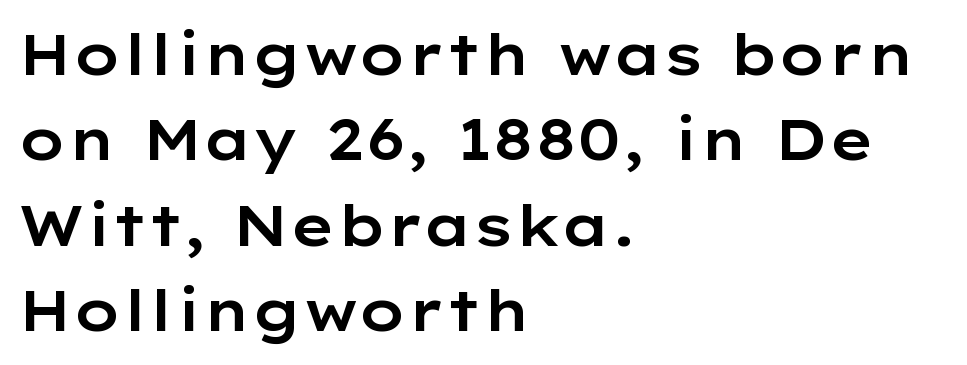
{"serif": "no", "italic": "no", "width": "wide", "stroke_contrast": "low", "x_height": "medium", "monospaced": "no", "underline": "no", "align": "left", "line_spacing": "normal", "line_spacing_ratio": 1.5, "letter_spacing": "normal", "letter_spacing_em": 0.0, "glyph_px": 57}
